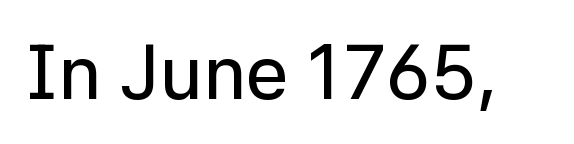
{"serif": "no", "italic": "no", "width": "normal", "stroke_contrast": "low", "x_height": "medium", "monospaced": "no", "underline": "no", "letter_spacing": "normal", "letter_spacing_em": 0.0, "glyph_px": 76}
